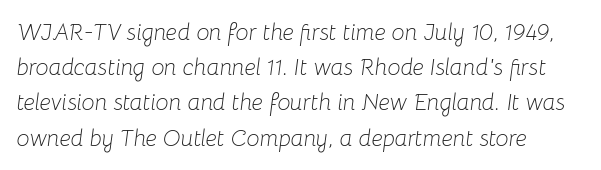
{"italic": "yes", "lean": "right", "slant_degrees": 8, "bold": "no", "underline": "no", "line_spacing": "normal", "line_spacing_ratio": 1.53, "letter_spacing": "normal", "letter_spacing_em": 0.0, "glyph_px": 23}
